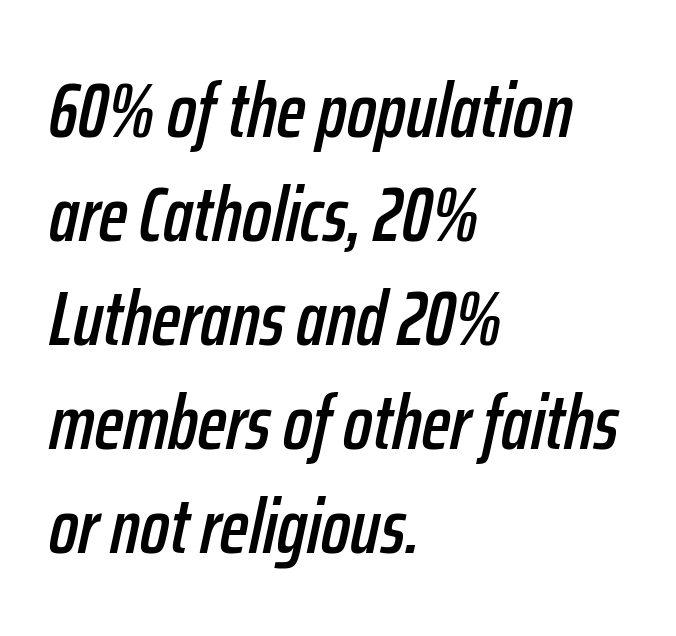
Tall strokes in this sample are angled rather than plumb. Honestly, the row spacing looks completely unremarkable. Each row of text sits above clean, open space. Which margin do the lines hug? The left one — the right edge is uneven.
